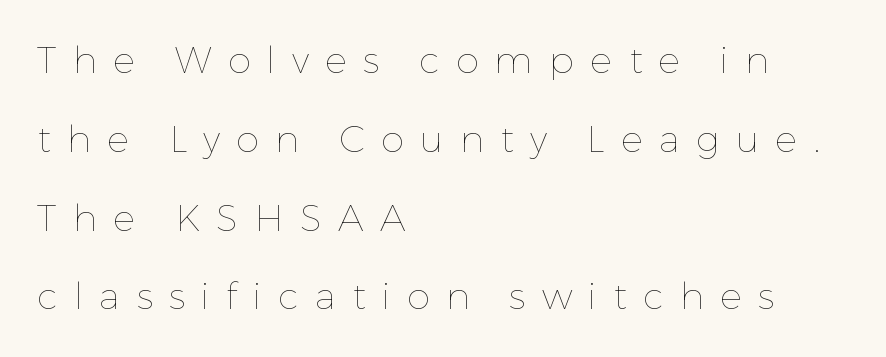
{"italic": "no", "bold": "no", "weight": "thin", "width": "normal", "stroke_contrast": "low", "x_height": "medium", "monospaced": "no", "underline": "no", "align": "left", "line_spacing": "loose", "line_spacing_ratio": 2.13, "letter_spacing": "wide", "letter_spacing_em": 0.44, "glyph_px": 37}
